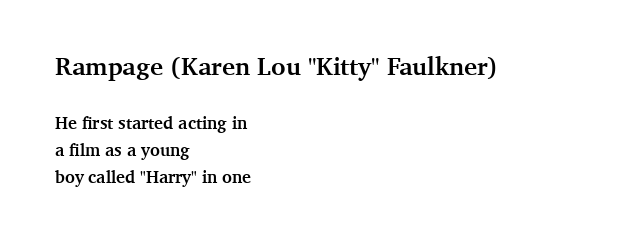
Q: Is the text bold? A: Yes.
Q: Is the text italic (slanted)? A: No, it is upright.
Q: Is the text underlined? A: No.
Q: How is the paragraph aligned? A: Left-aligned.
Q: Is the spacing between letters normal or unusually wide? A: Normal.
Q: Is the spacing between lines tight, normal or loose? A: Normal.
Q: Which block of text is set in a larger size, the first (top) or the second (bottom)? A: The first (top) one.
